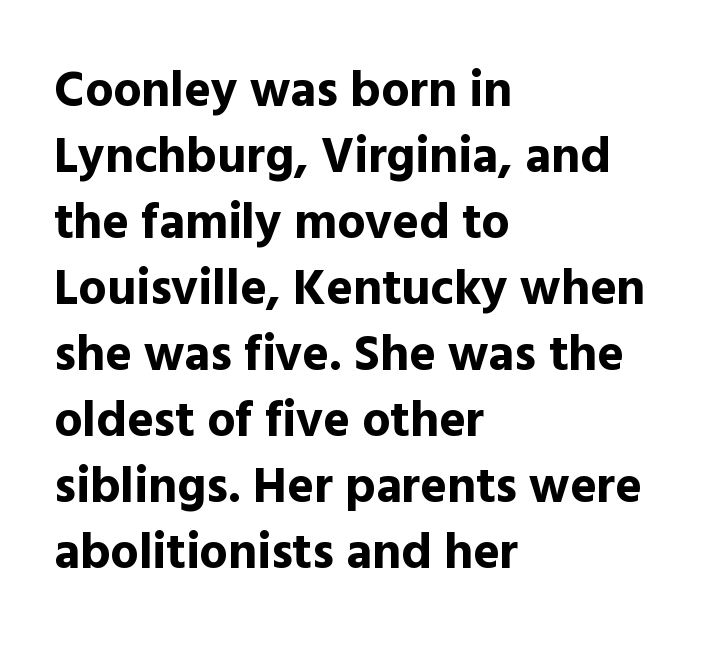
Q: Is the text bold? A: Yes.
Q: Is the text italic (slanted)? A: No, it is upright.
Q: Is the typeface a serif or a sans-serif typeface? A: Sans-serif.
Q: Is the text underlined? A: No.
Q: How is the paragraph aligned? A: Left-aligned.
Q: Is the spacing between letters normal or unusually wide? A: Normal.
Q: Is the spacing between lines tight, normal or loose? A: Normal.
Q: Width (condensed, normal, or wide)? A: Normal.
Q: x-height? A: Medium.
Q: Monospaced? A: No.
